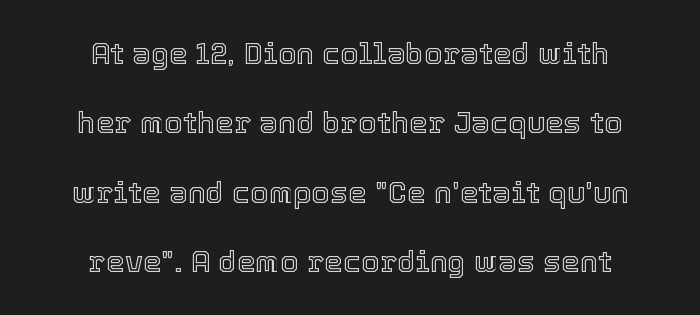
The image shows 30 px text type, upright; set centered, loose line spacing (2.31x), normal letter spacing, not underlined; a medium x-height.
